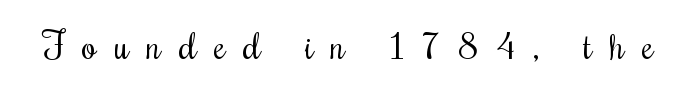
{"bold": "no", "weight": "regular", "width": "condensed", "stroke_contrast": "medium", "x_height": "small", "monospaced": "no", "underline": "no", "letter_spacing": "wide", "letter_spacing_em": 0.48, "glyph_px": 37}
